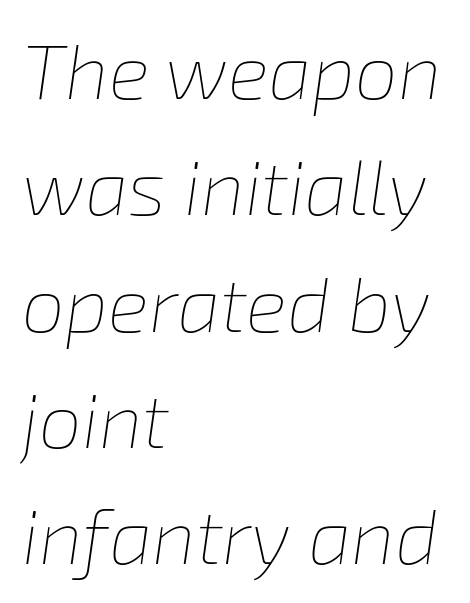
Q: Is the text bold? A: No.
Q: Is the text italic (slanted)? A: Yes, it leans right by about 8 degrees.
Q: Is the text underlined? A: No.
Q: How is the paragraph aligned? A: Left-aligned.
Q: Is the spacing between letters normal or unusually wide? A: Normal.
Q: Is the spacing between lines tight, normal or loose? A: Normal.
Q: Width (condensed, normal, or wide)? A: Normal.
Q: Stroke contrast? A: Low.
Q: x-height? A: Medium.
Q: Monospaced? A: No.
